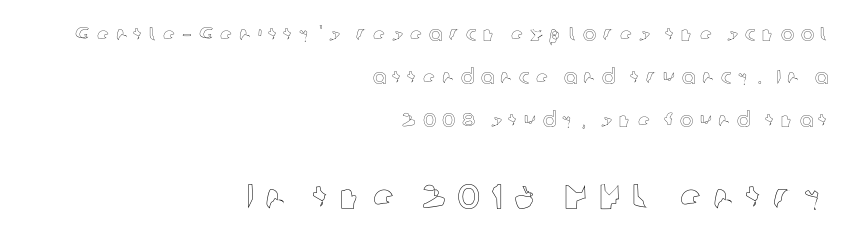
Q: Is the text italic (slanted)? A: No, it is upright.
Q: Is the text underlined? A: No.
Q: How is the paragraph aligned? A: Right-aligned.
Q: Is the spacing between letters normal or unusually wide? A: Unusually wide.
Q: Is the spacing between lines tight, normal or loose? A: Loose.
Q: Which block of text is set in a larger size, the first (top) or the second (bottom)? A: The second (bottom) one.
Q: Width (condensed, normal, or wide)? A: Normal.
Q: x-height? A: Medium.
Q: Monospaced? A: No.
